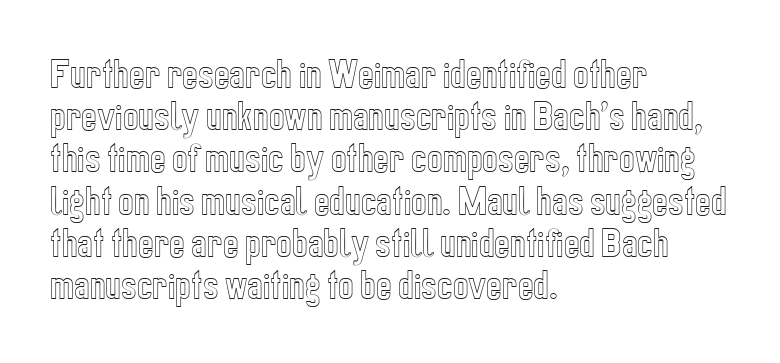
The image shows 33 px condensed type, upright; set left-aligned, normal line spacing (1.28x), normal letter spacing, not underlined; a medium x-height.
